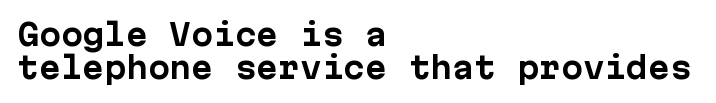
{"serif": "no", "italic": "no", "bold": "yes", "weight": "bold", "width": "normal", "stroke_contrast": "low", "x_height": "medium", "underline": "no", "align": "left", "line_spacing": "tight", "line_spacing_ratio": 1.15, "letter_spacing": "normal", "letter_spacing_em": 0.0, "glyph_px": 29}
